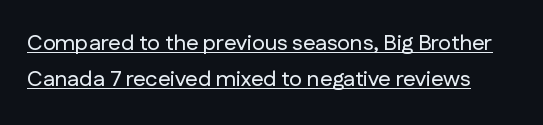
The line texture is even and compact thanks to regular tracking. Baseline-to-baseline distance is the conventional proportion of letter height. These characters rest on top of a visible drawn line. Ordinary non-slanted type is in use.
